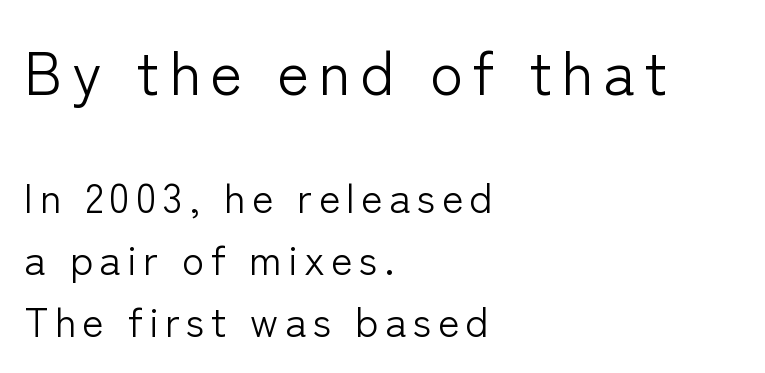
{"serif": "no", "italic": "no", "bold": "no", "weight": "light", "width": "normal", "stroke_contrast": "low", "x_height": "medium", "monospaced": "no", "underline": "no", "align": "left", "line_spacing": "normal", "line_spacing_ratio": 1.51, "larger_block": "first", "size_ratio": 1.49, "glyph_px": 61}
